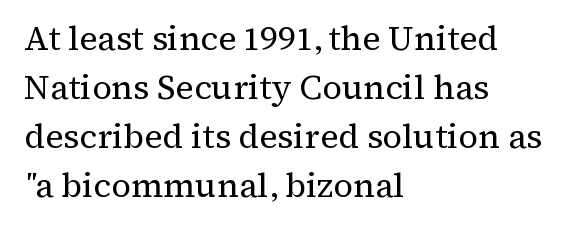
Q: Is the text bold? A: No.
Q: Is the text italic (slanted)? A: No, it is upright.
Q: Is the typeface a serif or a sans-serif typeface? A: Serif.
Q: Is the text underlined? A: No.
Q: How is the paragraph aligned? A: Left-aligned.
Q: Is the spacing between letters normal or unusually wide? A: Normal.
Q: Is the spacing between lines tight, normal or loose? A: Normal.
Q: Width (condensed, normal, or wide)? A: Normal.
Q: Stroke contrast? A: Medium.
Q: x-height? A: Medium.
Q: Monospaced? A: No.
